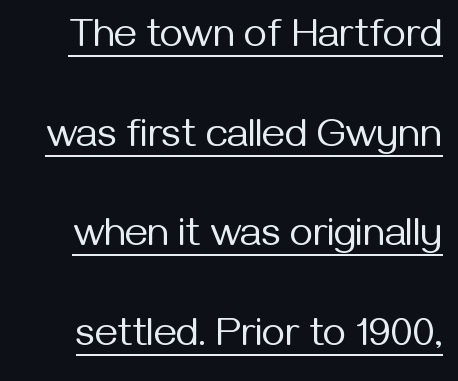
The letters advance in unequal steps, a hallmark of proportional type. Like a heading marked for emphasis, these lines bear an underscore. Stroke mass is kept to a normal reading level or below. Horizontal bands of white between lines are thick stripes. Glyph-to-glyph distance matches everyday printed text. The letters stand straight up with perfectly vertical stems.
